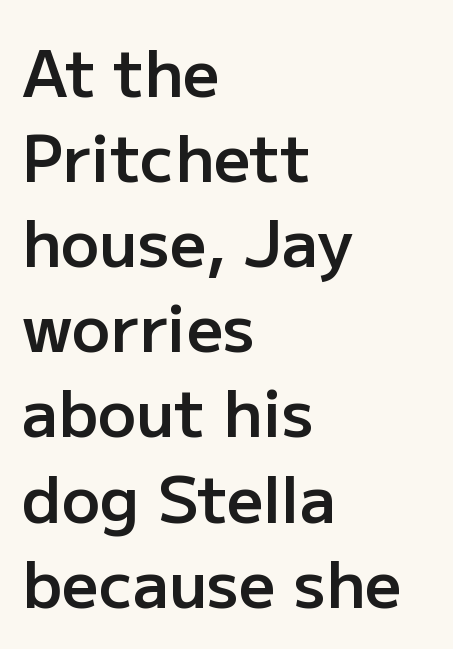
Inter-character spacing is left at the font's built-in metrics. The passage is arranged the way most books set body copy — flush left. The typography opts for an upright posture over an oblique one. The passage shown is not underscored anywhere. Note the varied advance widths — an 'i' is clearly narrower than an 'm'.
